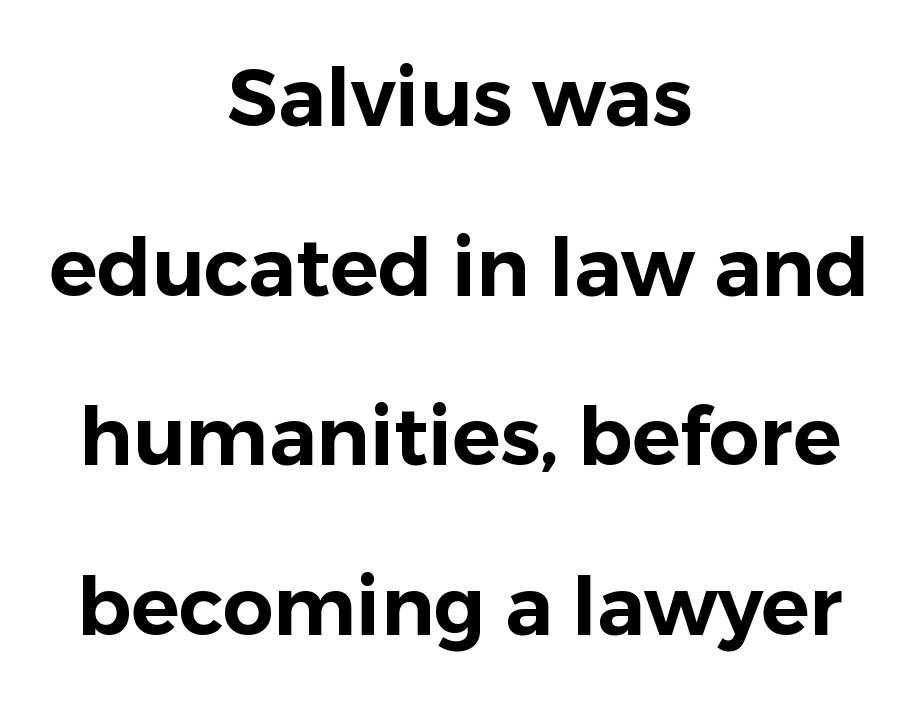
If you measured baseline to baseline, you'd find a long distance. Looks like regular typesetting: each glyph gets only the width it needs. The lettering holds an erect, upright posture throughout. The space directly below the letters is spotless.
